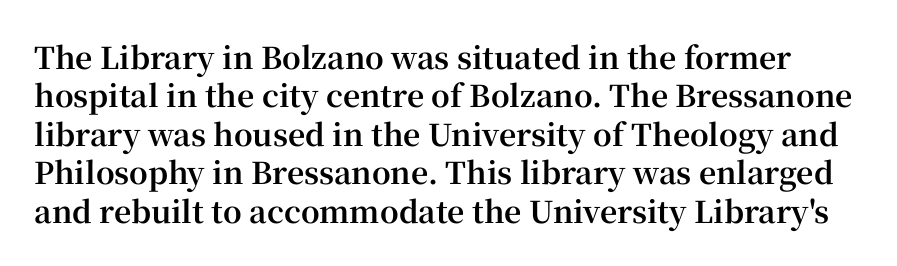
The strokes are fattened all the way to bold. Each letter's strokes conclude with small projecting serifs. Note the varied advance widths — an 'i' is clearly narrower than an 'm'. Characters follow at the spacing the type designer built in. Anything drawn beneath the words? Only blank space. Line spacing here is normal.
